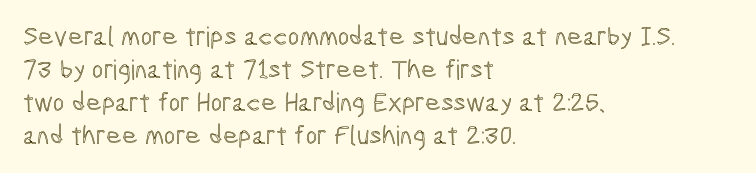
The image shows 27 px text type, upright; set left-aligned, line spacing 1.22x, normal letter spacing, not underlined.
